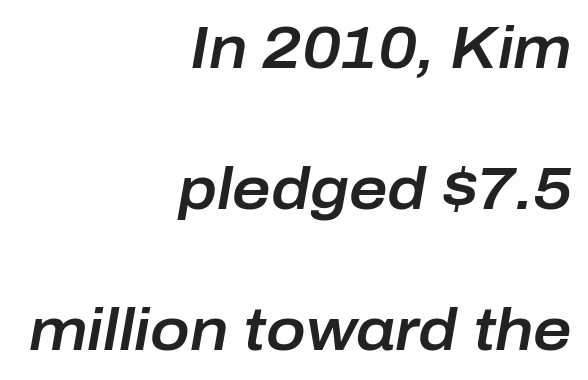
Q: Is the text italic (slanted)? A: Yes, it leans right by about 10 degrees.
Q: Is the text underlined? A: No.
Q: How is the paragraph aligned? A: Right-aligned.
Q: Is the spacing between letters normal or unusually wide? A: Normal.
Q: Is the spacing between lines tight, normal or loose? A: Loose.
Q: Width (condensed, normal, or wide)? A: Normal.
Q: Stroke contrast? A: Low.
Q: x-height? A: Medium.
Q: Monospaced? A: No.
